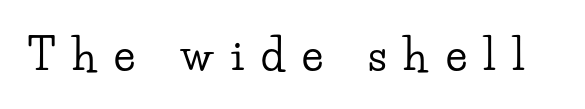
The image shows 43 px wide serif type, upright; set unusually wide letter spacing (+0.41 em), not underlined; low stroke contrast and a small x-height.
